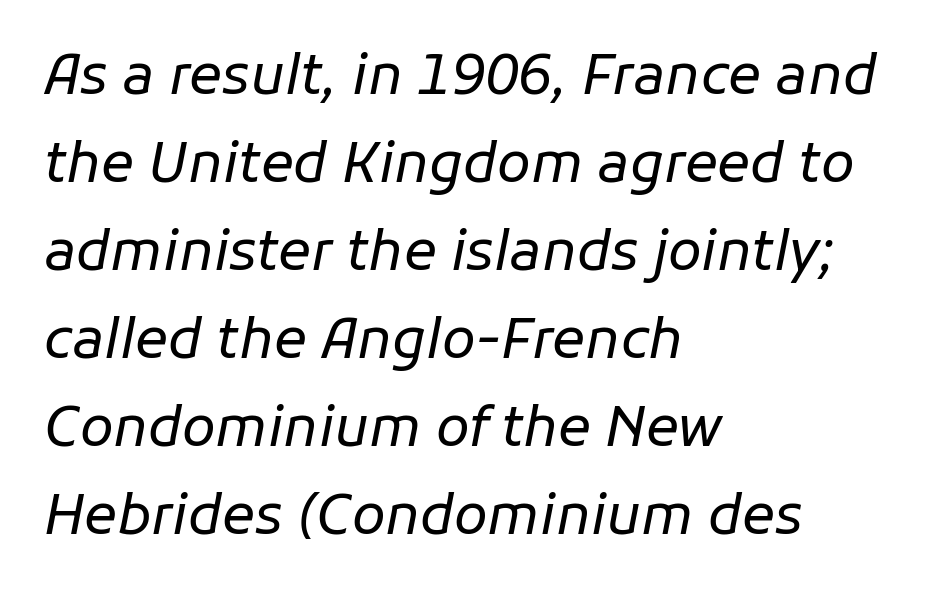
Q: Is the text bold? A: No.
Q: Is the text italic (slanted)? A: Yes, it leans right by about 11 degrees.
Q: Is the text underlined? A: No.
Q: How is the paragraph aligned? A: Left-aligned.
Q: Is the spacing between letters normal or unusually wide? A: Normal.
Q: Is the spacing between lines tight, normal or loose? A: Normal.
Q: Width (condensed, normal, or wide)? A: Normal.
Q: Stroke contrast? A: Low.
Q: x-height? A: Medium.
Q: Monospaced? A: No.
